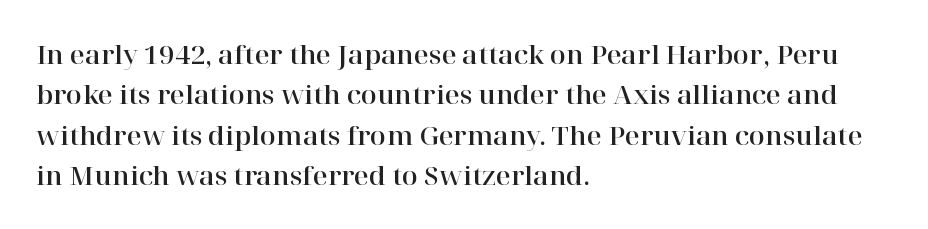
{"italic": "no", "underline": "no", "align": "left", "line_spacing": "normal", "line_spacing_ratio": 1.55, "letter_spacing": "normal", "letter_spacing_em": 0.0, "glyph_px": 26}
